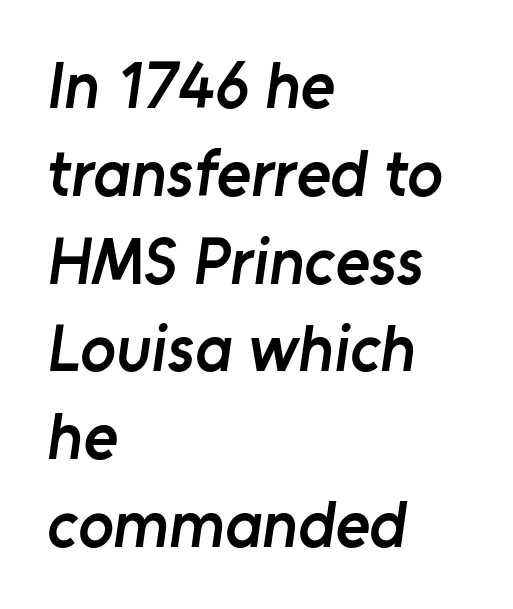
{"serif": "no", "bold": "semi", "weight": "semibold", "width": "normal", "stroke_contrast": "low", "x_height": "medium", "monospaced": "no", "underline": "no", "align": "left", "line_spacing": "normal", "line_spacing_ratio": 1.33, "letter_spacing": "normal", "letter_spacing_em": 0.0, "glyph_px": 66}
